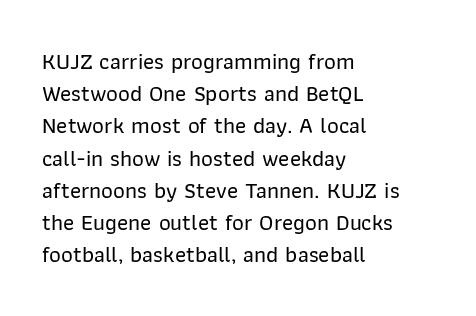
{"italic": "no", "underline": "no", "align": "left", "line_spacing": "normal", "line_spacing_ratio": 1.4, "letter_spacing": "normal", "letter_spacing_em": 0.0, "glyph_px": 23}
